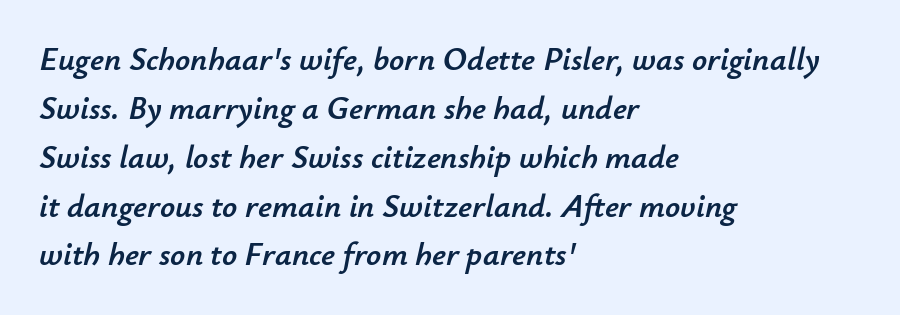
{"italic": "yes", "lean": "right", "slant_degrees": 12, "width": "normal", "stroke_contrast": "low", "x_height": "small", "monospaced": "no", "underline": "no", "align": "left", "line_spacing": "normal", "line_spacing_ratio": 1.48, "letter_spacing": "normal", "letter_spacing_em": 0.0, "glyph_px": 33}
